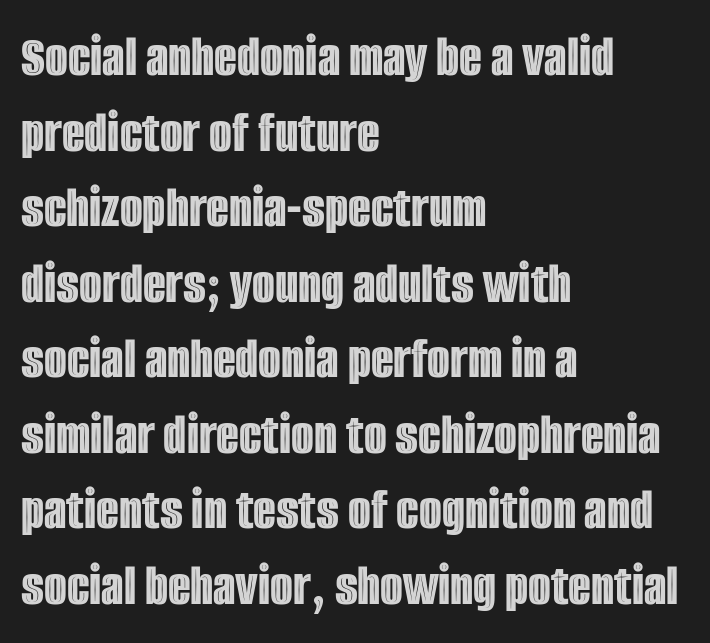
{"italic": "no", "width": "condensed", "x_height": "large", "monospaced": "no", "underline": "no", "align": "left", "line_spacing": "normal", "line_spacing_ratio": 1.28, "letter_spacing": "normal", "letter_spacing_em": 0.0, "glyph_px": 59}
